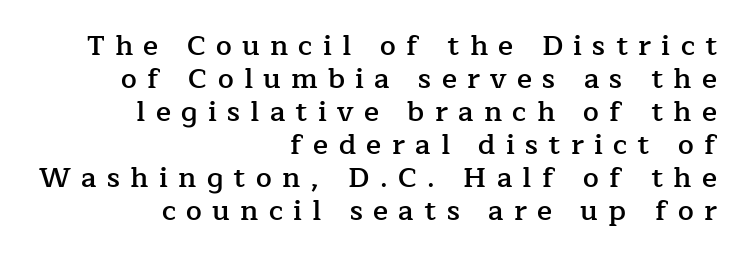
The rendering uses a semibold face; strokes are thickened but not to full bold. The lettering holds an erect, upright posture throughout. The rendering shows small feet on the letterforms — a serif design. Descender tails drop into unmarked territory. This rendering widens character spacing well past its baseline value.
